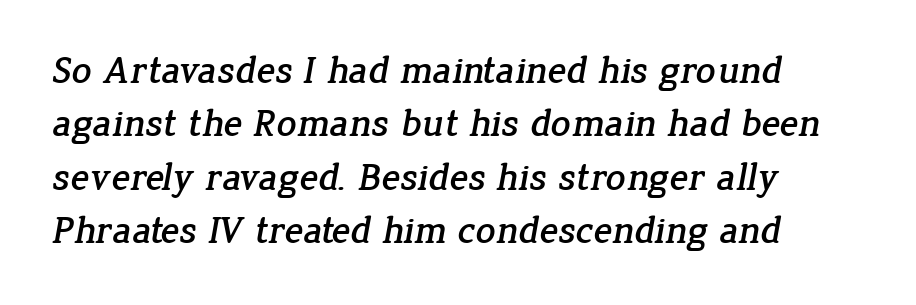
The image shows 39 px serif type; set left-aligned, normal line spacing (1.37x), normal letter spacing, not underlined; low stroke contrast and a medium x-height.
